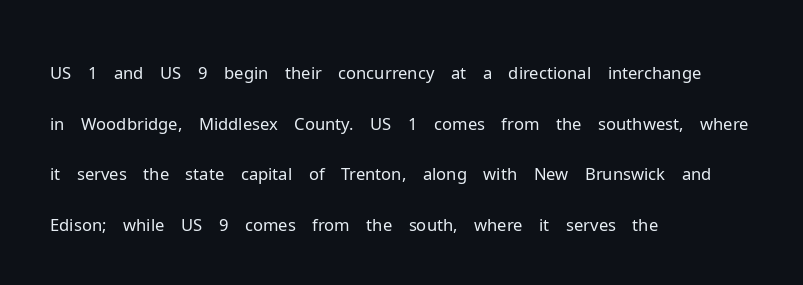
{"serif": "no", "italic": "no", "bold": "no", "weight": "light", "width": "normal", "stroke_contrast": "low", "x_height": "medium", "monospaced": "no", "underline": "no", "align": "left", "line_spacing": "normal", "line_spacing_ratio": 1.49, "letter_spacing": "normal", "letter_spacing_em": 0.0, "glyph_px": 34}
